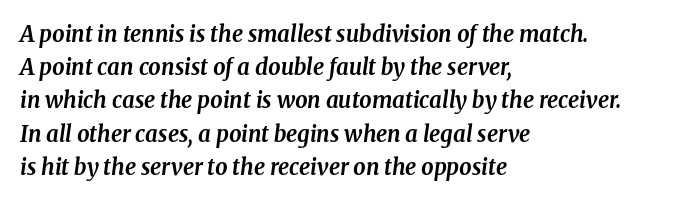
{"italic": "yes", "lean": "right", "slant_degrees": 8, "bold": "yes", "underline": "no", "align": "left", "line_spacing": "normal", "line_spacing_ratio": 1.51, "letter_spacing": "normal", "letter_spacing_em": 0.0, "glyph_px": 22}
